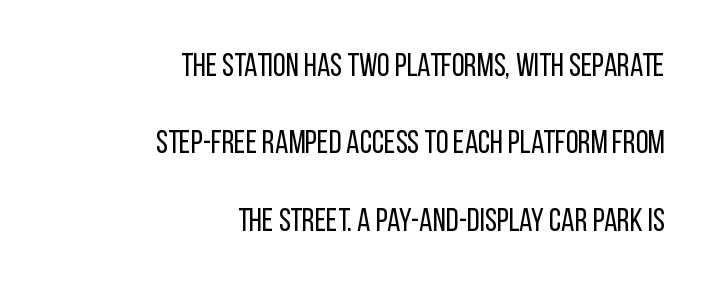
The image shows 32 px regular-weight, condensed sans-serif type, upright; set right-aligned, loose line spacing (2.42x), normal letter spacing, not underlined; low stroke contrast and a large x-height.
